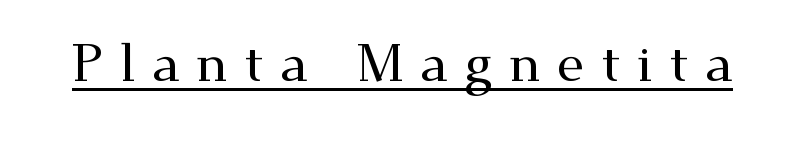
A typesetter would label this face a serif. This sample carries an underscore along the baseline area. Do the characters align in a grid? No, the font is proportional. Notice how the stems are strictly vertical — no italics here. Letter spacing: wide.
